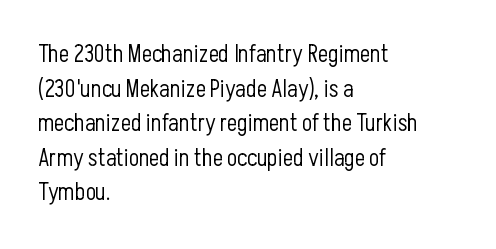
{"italic": "no", "bold": "no", "underline": "no", "align": "left", "line_spacing": "normal", "line_spacing_ratio": 1.44, "letter_spacing": "normal", "letter_spacing_em": 0.0, "glyph_px": 24}
